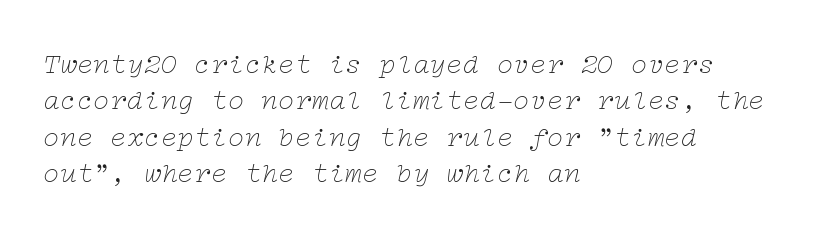
The glyphs look as if they've been sheared to an angle. Just letters on the line, the space beneath them empty. Regarding leading, the lines here are spaced in the standard way. The passage shown has conventional tracking throughout. The passage shown is not bold in any degree. In terms of letterform style, serifs are clearly present.
